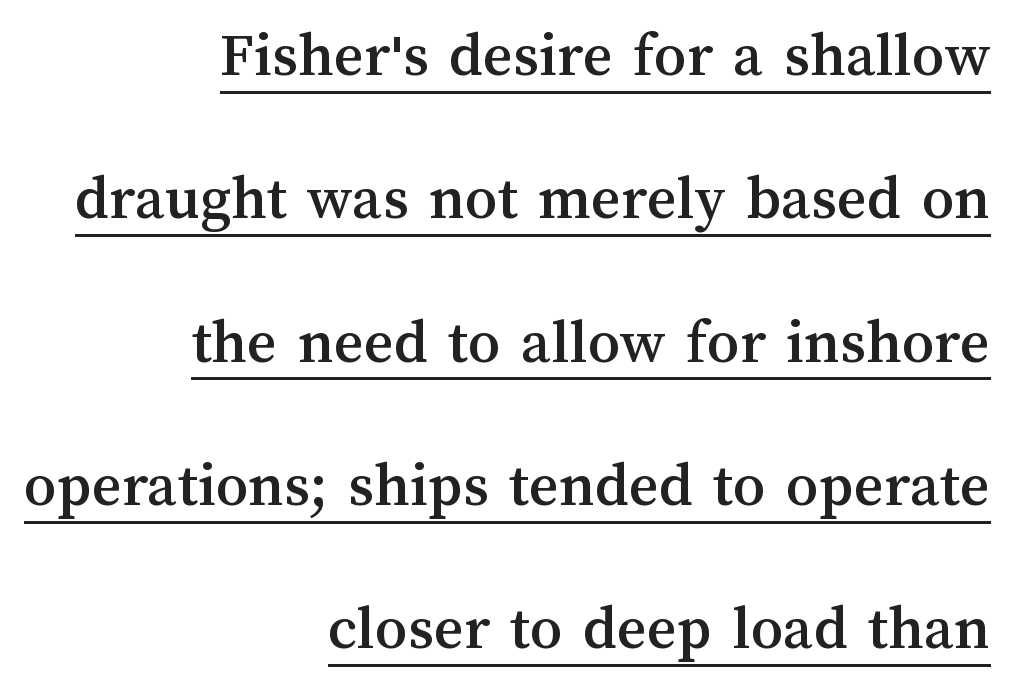
The letters stand upright; this is a roman face. Layout note: lines flush right. A typographer would call this underscored text. Is this a fixed-width face? No — the glyphs have proportional, varying widths.
